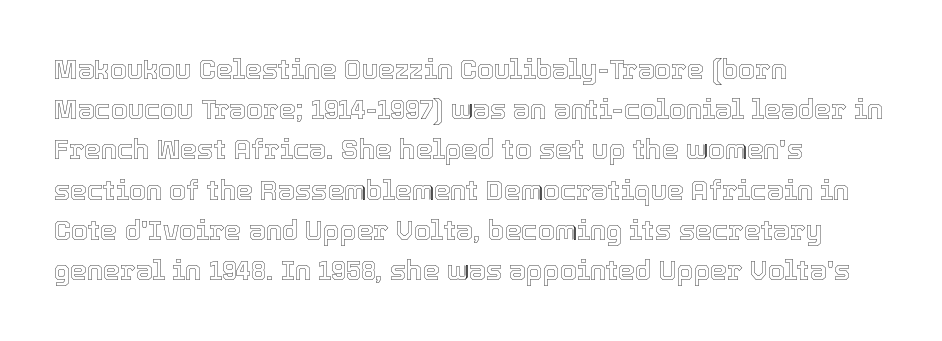
{"italic": "no", "underline": "no", "align": "left", "line_spacing": "normal", "line_spacing_ratio": 1.49, "letter_spacing": "normal", "letter_spacing_em": 0.0, "glyph_px": 27}
